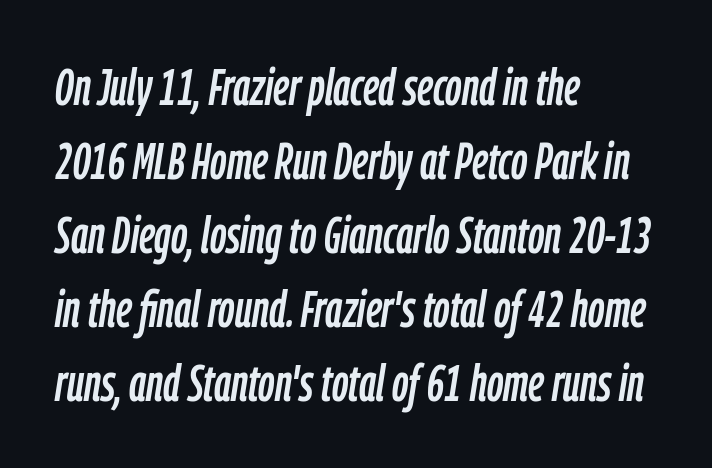
Q: Is the text italic (slanted)? A: Yes, it leans right by about 9 degrees.
Q: Is the text underlined? A: No.
Q: How is the paragraph aligned? A: Left-aligned.
Q: Is the spacing between letters normal or unusually wide? A: Normal.
Q: Is the spacing between lines tight, normal or loose? A: Normal.
Q: Width (condensed, normal, or wide)? A: Condensed.
Q: Stroke contrast? A: Low.
Q: x-height? A: Medium.
Q: Monospaced? A: No.
